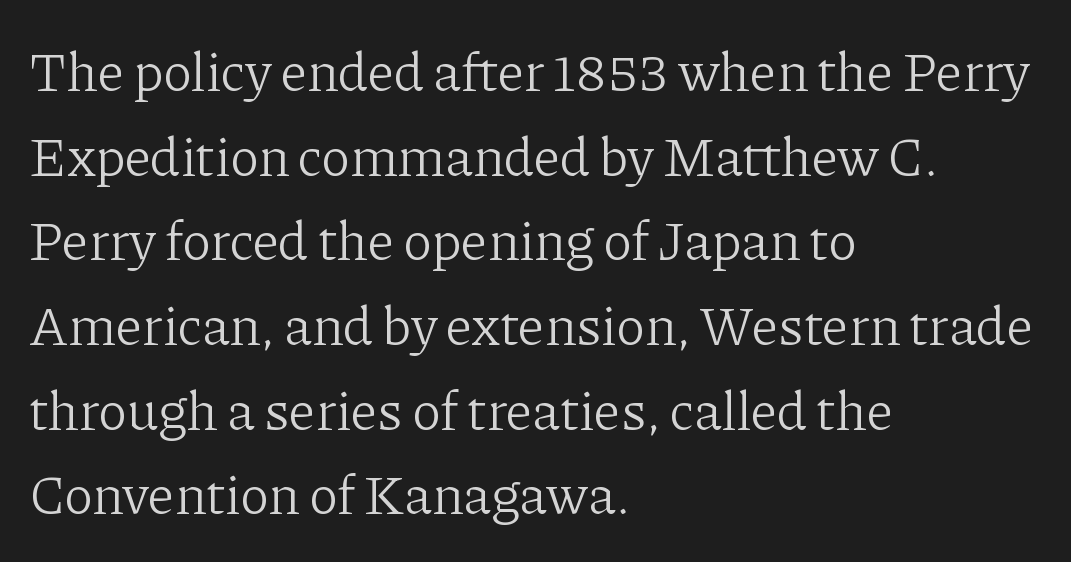
{"serif": "yes", "italic": "no", "bold": "no", "weight": "light", "width": "normal", "stroke_contrast": "low", "x_height": "medium", "monospaced": "no", "underline": "no", "align": "left", "line_spacing": "normal", "line_spacing_ratio": 1.54, "letter_spacing": "normal", "letter_spacing_em": 0.0, "glyph_px": 55}
